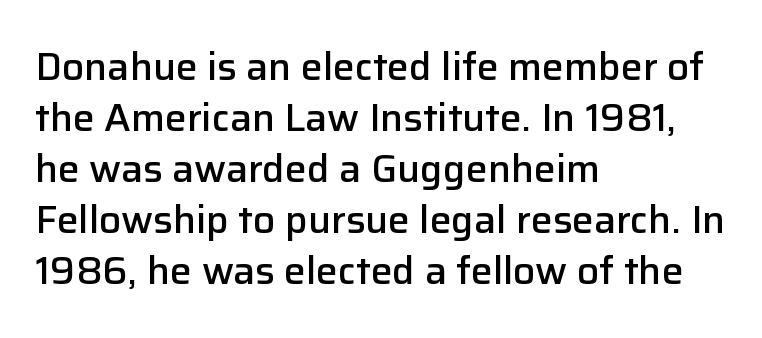
{"serif": "no", "italic": "no", "bold": "semi", "weight": "semibold", "width": "normal", "stroke_contrast": "low", "x_height": "medium", "monospaced": "no", "underline": "no", "align": "left", "line_spacing": "normal", "line_spacing_ratio": 1.31, "letter_spacing": "normal", "letter_spacing_em": 0.0, "glyph_px": 39}
